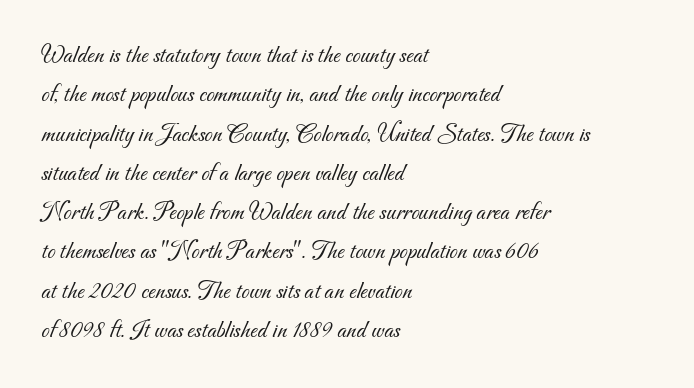
{"bold": "no", "underline": "no", "align": "left", "line_spacing": "normal", "line_spacing_ratio": 1.51, "letter_spacing": "normal", "letter_spacing_em": 0.0, "glyph_px": 26}
